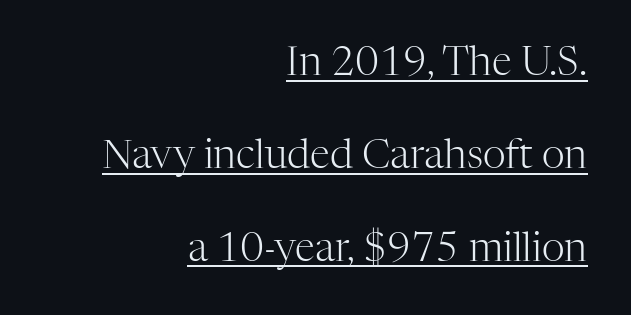
Q: Is the text bold? A: No.
Q: Is the text italic (slanted)? A: No, it is upright.
Q: Is the typeface a serif or a sans-serif typeface? A: Serif.
Q: Is the text underlined? A: Yes.
Q: How is the paragraph aligned? A: Right-aligned.
Q: Is the spacing between letters normal or unusually wide? A: Normal.
Q: Is the spacing between lines tight, normal or loose? A: Loose.
Q: Width (condensed, normal, or wide)? A: Normal.
Q: Stroke contrast? A: High.
Q: x-height? A: Medium.
Q: Monospaced? A: No.
